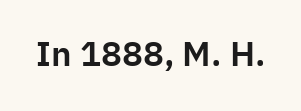
Q: Is the text italic (slanted)? A: No, it is upright.
Q: Is the typeface a serif or a sans-serif typeface? A: Sans-serif.
Q: Is the text underlined? A: No.
Q: Is the spacing between letters normal or unusually wide? A: Normal.
Q: Width (condensed, normal, or wide)? A: Normal.
Q: Stroke contrast? A: Low.
Q: x-height? A: Medium.
Q: Monospaced? A: No.
